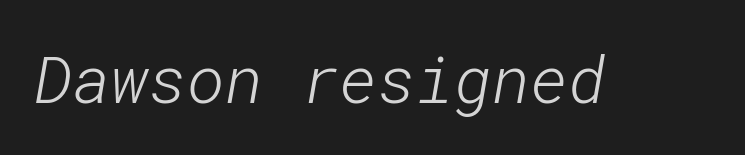
Look at the bottom of the vertical strokes: they stop flat, with no serifs. The specimen omits any rule beneath the text block's lines. These glyphs show unthickened strokes, regular width or finer. Tracking here is standard; glyphs follow each other at the usual distance.
